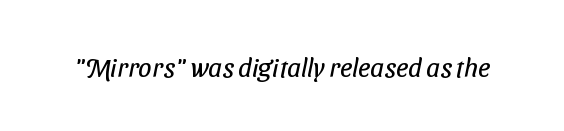
The image shows 27 px text type; set normal letter spacing, not underlined.
